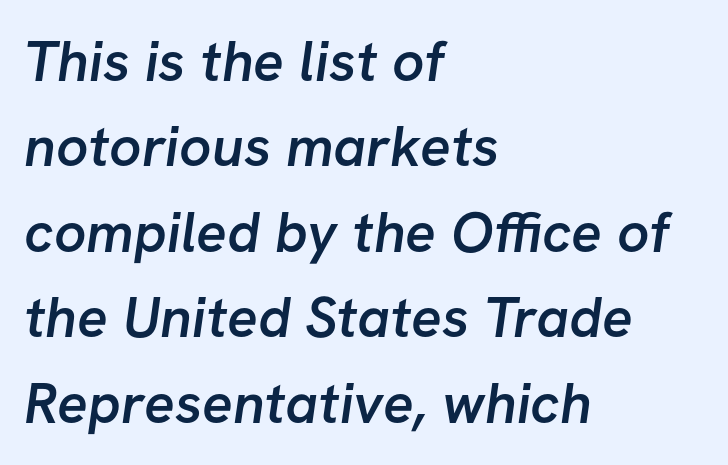
{"serif": "no", "bold": "semi", "weight": "semibold", "width": "normal", "stroke_contrast": "low", "x_height": "medium", "monospaced": "no", "underline": "no", "align": "left", "line_spacing": "normal", "line_spacing_ratio": 1.5, "letter_spacing": "normal", "letter_spacing_em": 0.0, "glyph_px": 57}
